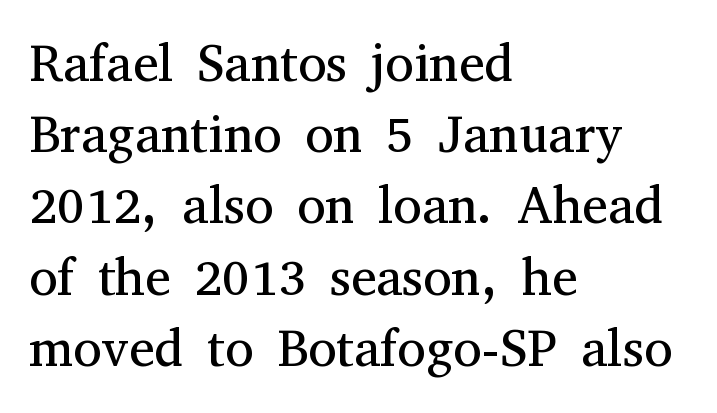
Q: Is the text bold? A: No.
Q: Is the text italic (slanted)? A: No, it is upright.
Q: Is the typeface a serif or a sans-serif typeface? A: Serif.
Q: Is the text underlined? A: No.
Q: How is the paragraph aligned? A: Left-aligned.
Q: Is the spacing between letters normal or unusually wide? A: Normal.
Q: Is the spacing between lines tight, normal or loose? A: Normal.
Q: Width (condensed, normal, or wide)? A: Normal.
Q: Stroke contrast? A: Medium.
Q: x-height? A: Medium.
Q: Monospaced? A: No.
